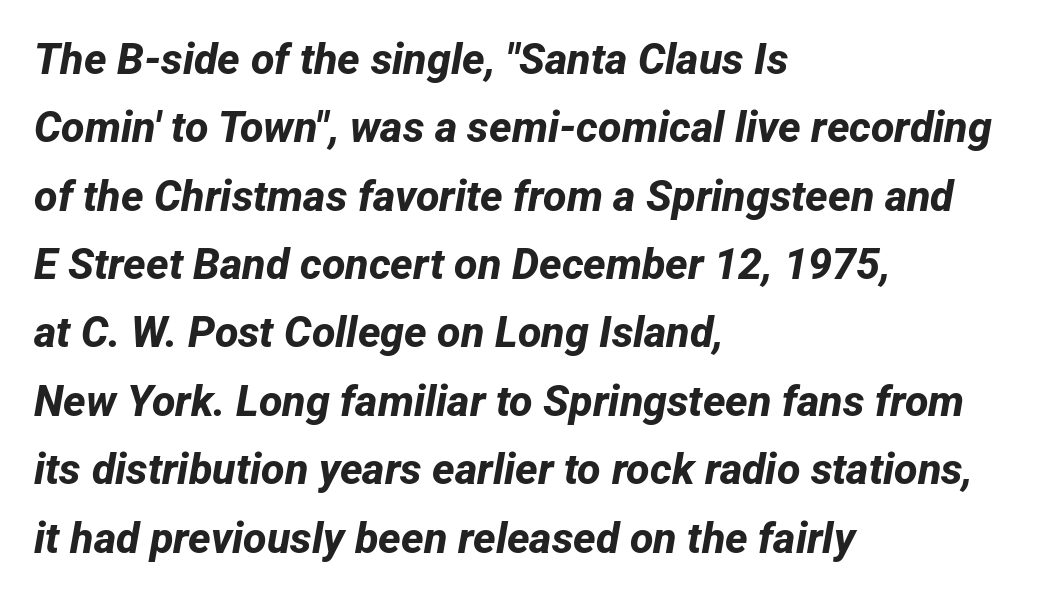
Heavy-handed strokes throughout: this text is bold. Compared with typical body copy, the letter spacing here is the same. The space between consecutive lines is moderate. A sans-serif font was chosen for this passage. The foot of each line stays bare and open. Alignment: flush left.
